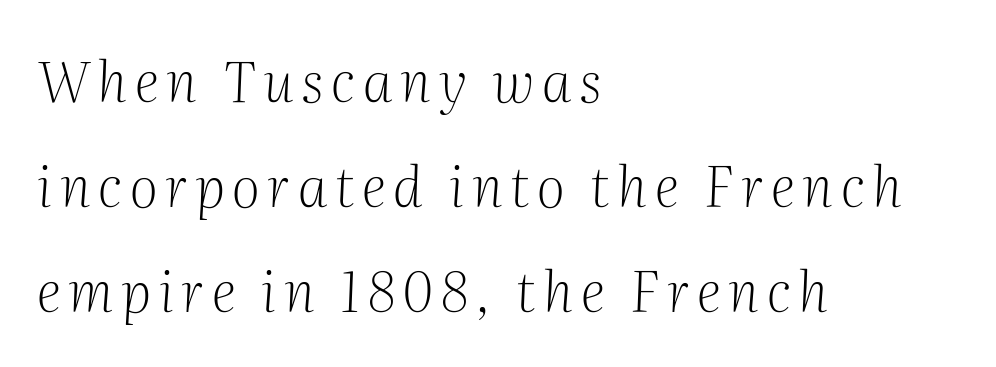
Q: Is the text bold? A: No.
Q: Is the text italic (slanted)? A: Yes, it leans right by about 2 degrees.
Q: Is the typeface a serif or a sans-serif typeface? A: Serif.
Q: Is the text underlined? A: No.
Q: How is the paragraph aligned? A: Left-aligned.
Q: Is the spacing between lines tight, normal or loose? A: Loose.
Q: Width (condensed, normal, or wide)? A: Normal.
Q: Stroke contrast? A: Medium.
Q: x-height? A: Medium.
Q: Monospaced? A: No.
